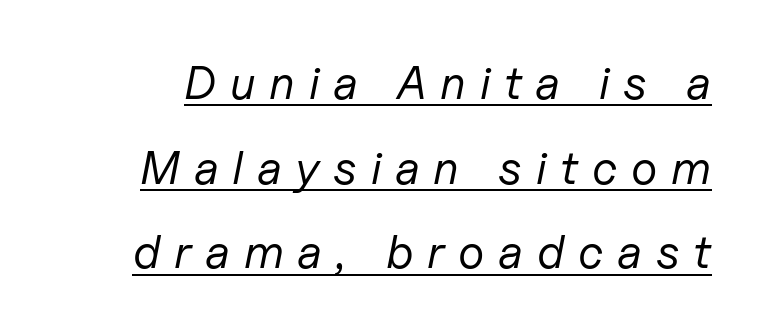
{"italic": "yes", "lean": "right", "slant_degrees": 11, "bold": "no", "weight": "regular", "width": "normal", "stroke_contrast": "low", "x_height": "medium", "monospaced": "no", "underline": "yes", "line_spacing_ratio": 1.8, "letter_spacing": "wide", "letter_spacing_em": 0.29, "glyph_px": 47}
